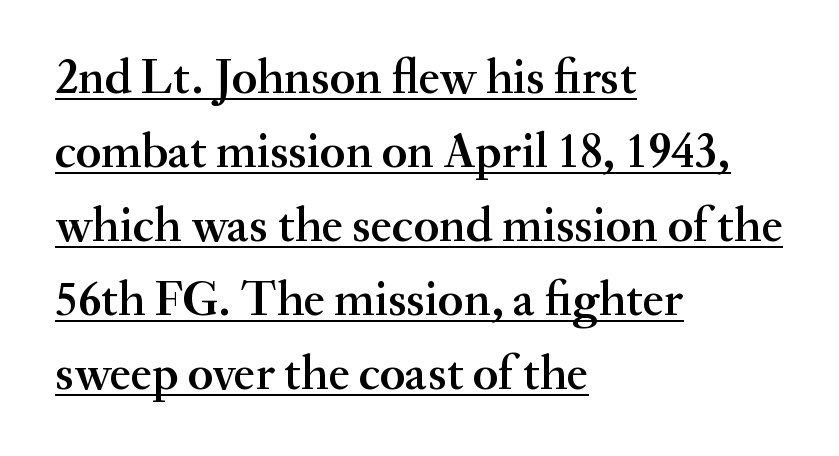
The image shows 49 px semibold serif type, upright; set left-aligned, normal line spacing (1.51x), normal letter spacing, underlined; medium stroke contrast and a small x-height.
